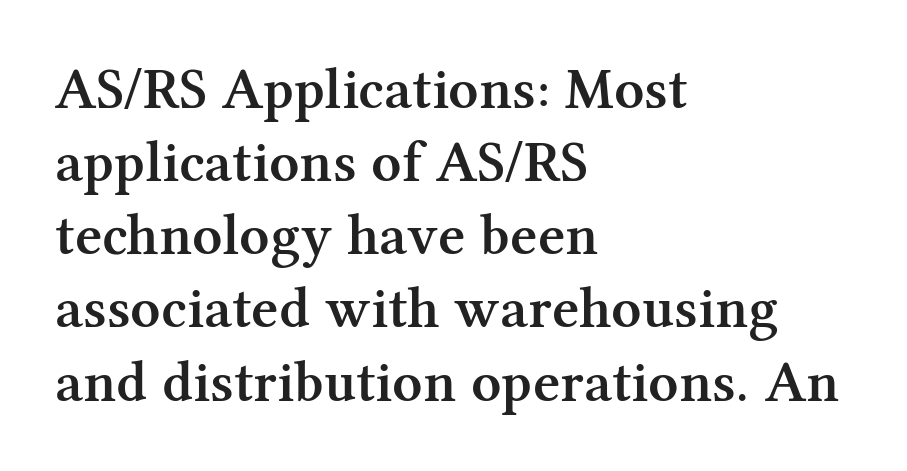
Descender tails drop into unmarked territory. You can tell it's not italic because the verticals are truly vertical. A typesetter would call this zero additional tracking. The sample has been set in demibold, a notch under bold. The font family rendered here belongs to the serif group. One-word summary of the alignment: left.
